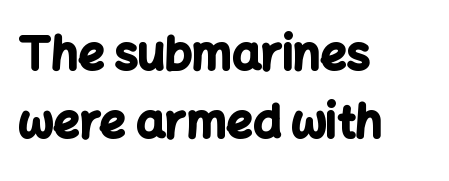
{"serif": "no", "italic": "no", "bold": "yes", "weight": "bold", "width": "normal", "stroke_contrast": "low", "x_height": "medium", "monospaced": "no", "underline": "no", "align": "left", "line_spacing": "normal", "line_spacing_ratio": 1.47, "letter_spacing": "normal", "letter_spacing_em": 0.0, "glyph_px": 46}
